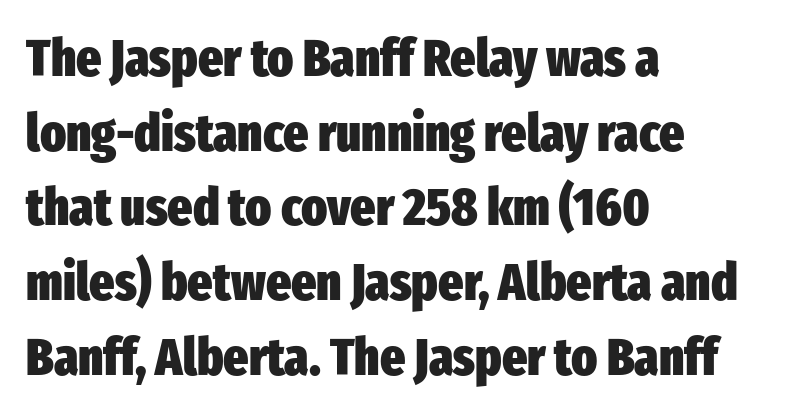
The image shows 53 px heavy, condensed sans-serif type, upright; set left-aligned, normal line spacing (1.41x), normal letter spacing, not underlined; low stroke contrast and a medium x-height.
